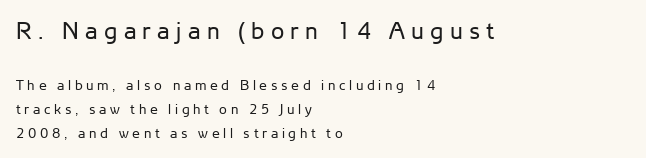
The image shows 24 px text type, upright; set left-aligned, line spacing 1.71x, unusually wide letter spacing (+0.26 em), not underlined; the first (top) block is 1.71x larger.
